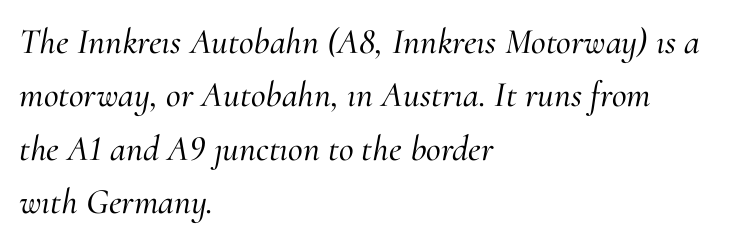
{"serif": "yes", "italic": "yes", "lean": "right", "slant_degrees": 10, "width": "normal", "stroke_contrast": "medium", "x_height": "small", "monospaced": "no", "underline": "no", "align": "left", "line_spacing": "normal", "line_spacing_ratio": 1.48, "letter_spacing": "normal", "letter_spacing_em": 0.0, "glyph_px": 36}
